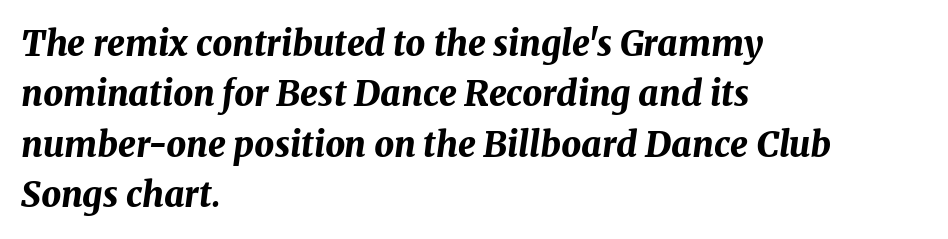
The image shows 35 px bold type, italic (leaning right); set left-aligned, normal line spacing (1.44x), normal letter spacing, not underlined; medium stroke contrast and a medium x-height.
